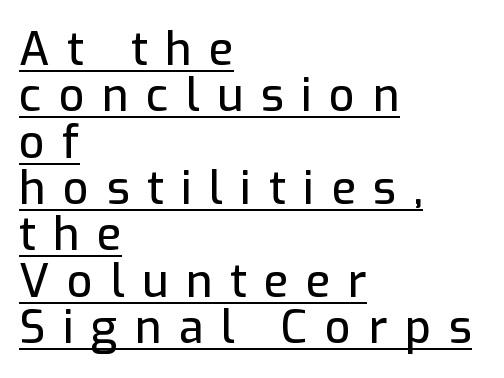
The image shows 45 px sans-serif type, upright; set left-aligned, tight line spacing (1.03x), unusually wide letter spacing (+0.39 em), underlined; low stroke contrast and a medium x-height.
